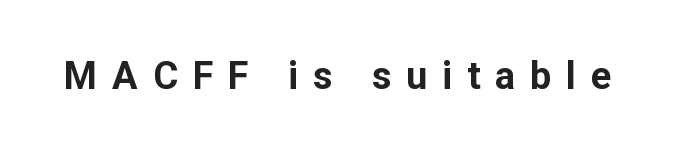
Descenders hang freely into open space. This is sans-serif lettering, the kind often seen on screens and signage. Looks like regular typesetting: each glyph gets only the width it needs. Italic? Not at all — the glyphs are vertical. Heavy-handed strokes throughout: this text is bold.
